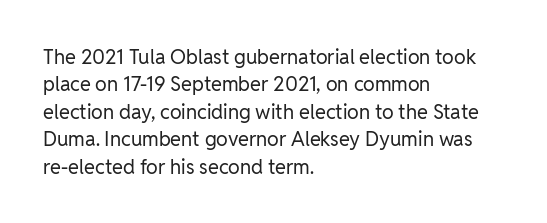
{"italic": "no", "bold": "no", "underline": "no", "align": "left", "line_spacing": "normal", "line_spacing_ratio": 1.37, "letter_spacing": "normal", "letter_spacing_em": 0.0, "glyph_px": 20}
